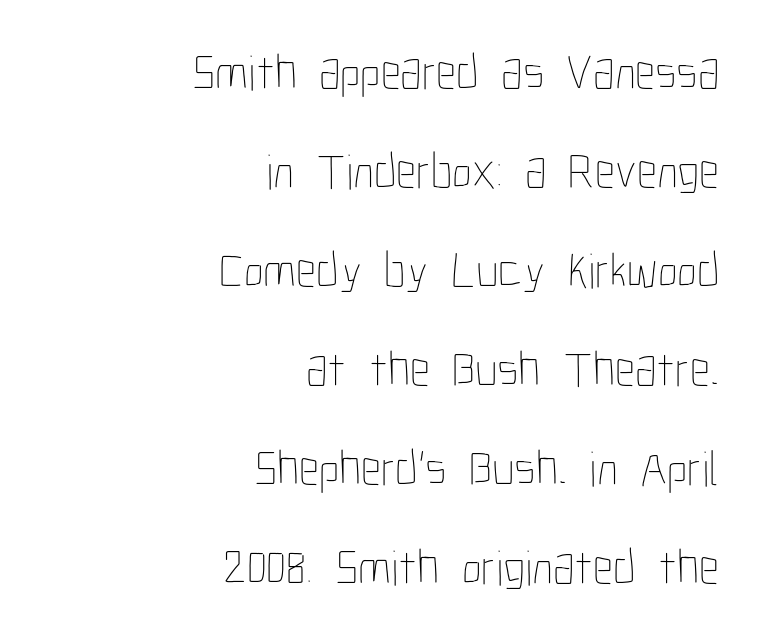
Q: Is the text bold? A: No.
Q: Is the text italic (slanted)? A: No, it is upright.
Q: Is the text underlined? A: No.
Q: How is the paragraph aligned? A: Right-aligned.
Q: Is the spacing between letters normal or unusually wide? A: Normal.
Q: Is the spacing between lines tight, normal or loose? A: Loose.
Q: Width (condensed, normal, or wide)? A: Condensed.
Q: Stroke contrast? A: Low.
Q: x-height? A: Medium.
Q: Monospaced? A: No.
